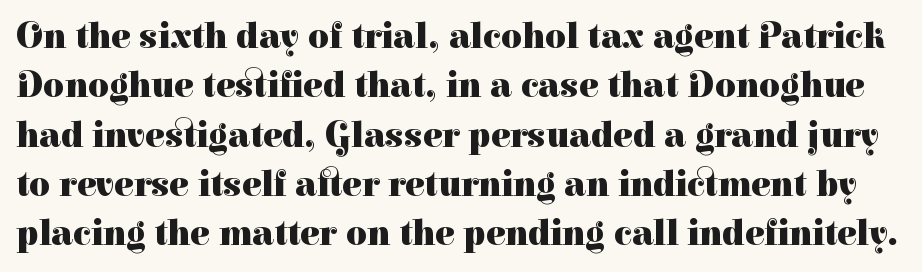
Q: Is the text bold? A: Yes.
Q: Is the text italic (slanted)? A: No, it is upright.
Q: Is the typeface a serif or a sans-serif typeface? A: Serif.
Q: Is the text underlined? A: No.
Q: Is the spacing between letters normal or unusually wide? A: Normal.
Q: Is the spacing between lines tight, normal or loose? A: Normal.
Q: Width (condensed, normal, or wide)? A: Normal.
Q: Stroke contrast? A: High.
Q: x-height? A: Medium.
Q: Monospaced? A: No.
